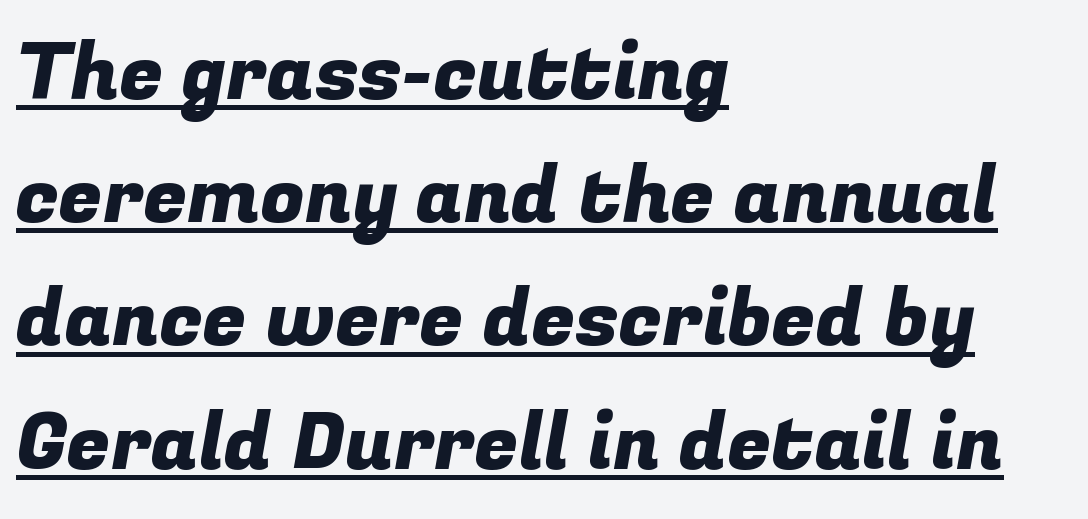
The image shows 79 px sans-serif type; set left-aligned, normal line spacing (1.56x), normal letter spacing, underlined; low stroke contrast and a medium x-height.
